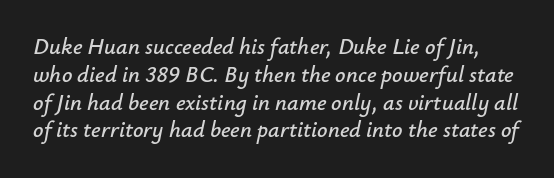
Q: Is the text italic (slanted)? A: Yes, it leans right by about 12 degrees.
Q: Is the text underlined? A: No.
Q: Is the spacing between letters normal or unusually wide? A: Normal.
